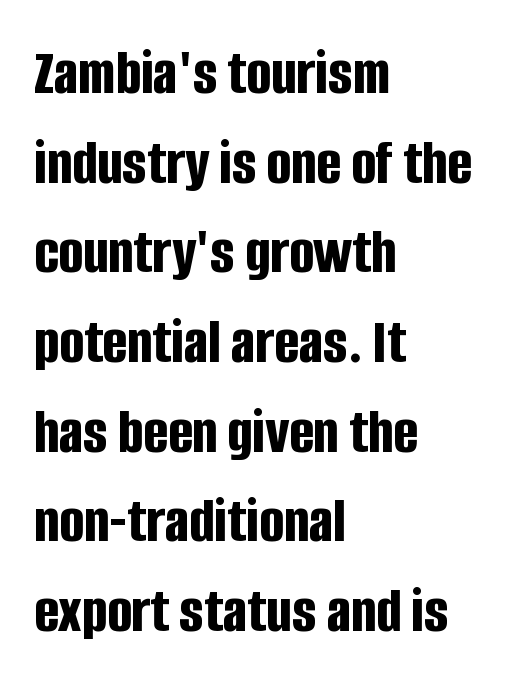
The image shows 65 px bold, condensed sans-serif type, upright; set left-aligned, normal line spacing (1.38x), normal letter spacing, not underlined; low stroke contrast and a large x-height.
